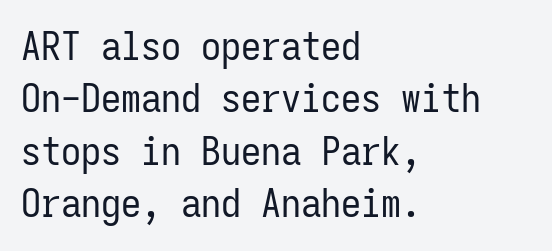
Q: Is the text bold? A: No.
Q: Is the text italic (slanted)? A: No, it is upright.
Q: Is the typeface a serif or a sans-serif typeface? A: Sans-serif.
Q: Is the text underlined? A: No.
Q: How is the paragraph aligned? A: Left-aligned.
Q: Is the spacing between letters normal or unusually wide? A: Normal.
Q: Is the spacing between lines tight, normal or loose? A: Normal.
Q: Width (condensed, normal, or wide)? A: Condensed.
Q: Stroke contrast? A: Low.
Q: x-height? A: Medium.
Q: Monospaced? A: Yes.
